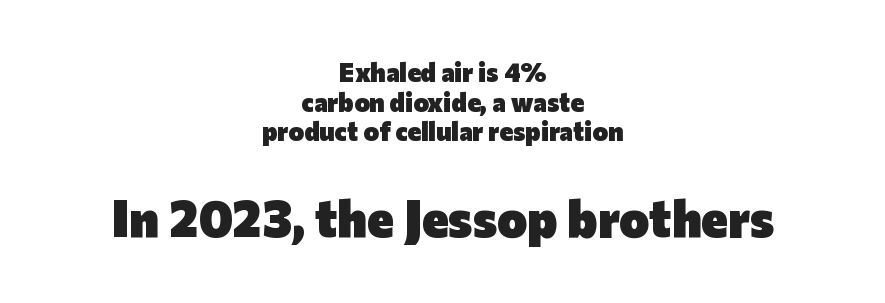
{"serif": "no", "italic": "no", "bold": "yes", "weight": "heavy", "width": "normal", "stroke_contrast": "low", "x_height": "medium", "monospaced": "no", "underline": "no", "align": "center", "line_spacing": "tight", "line_spacing_ratio": 1.14, "letter_spacing": "normal", "letter_spacing_em": 0.0, "larger_block": "second", "size_ratio": 1.96, "glyph_px": 51}
